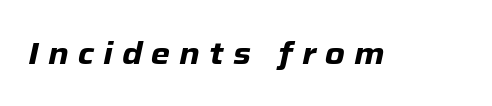
The words here are not underlined. The tracking reads as deliberately expanded to a designer's eye. Notice how thick the strokes are: this is what a full bold looks like. These lines are rendered in a variable-pitch font. The text carries the slant typical of an italic or oblique font.
